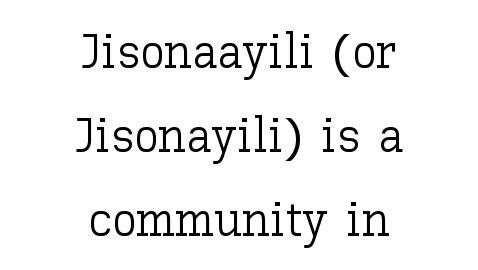
The image shows 49 px light type, upright; set centered, line spacing 1.71x, normal letter spacing, not underlined; low stroke contrast and a medium x-height.
